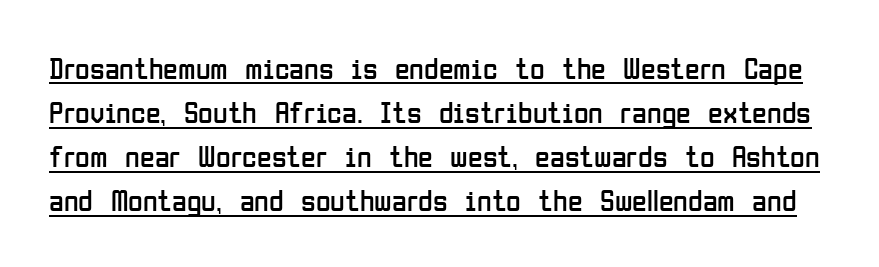
The image shows 30 px regular-weight, condensed sans-serif type, upright; set normal line spacing (1.47x), normal letter spacing, underlined; low stroke contrast and a medium x-height.
